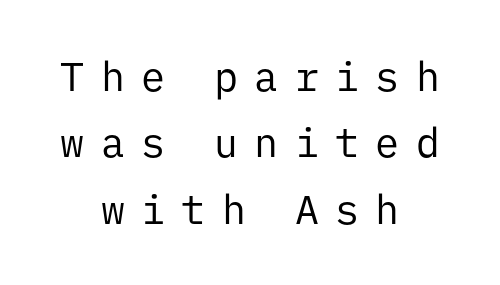
{"serif": "no", "italic": "no", "bold": "no", "weight": "regular", "width": "normal", "stroke_contrast": "low", "x_height": "medium", "monospaced": "yes", "underline": "no", "align": "center", "line_spacing": "normal", "line_spacing_ratio": 1.66, "letter_spacing": "wide", "letter_spacing_em": 0.41, "glyph_px": 40}
